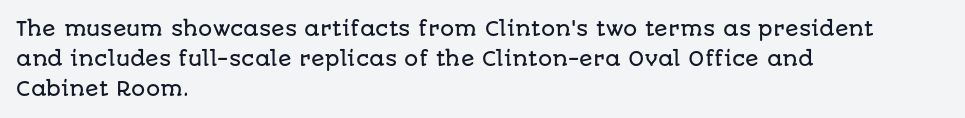
The passage shown has conventional tracking throughout. Is there much room between lines? A standard amount, neither cramped nor airy. This is the regular roman posture of the typeface. Plain, unruled lines of type. Typeset ragged right — the left edge is the straight one.
